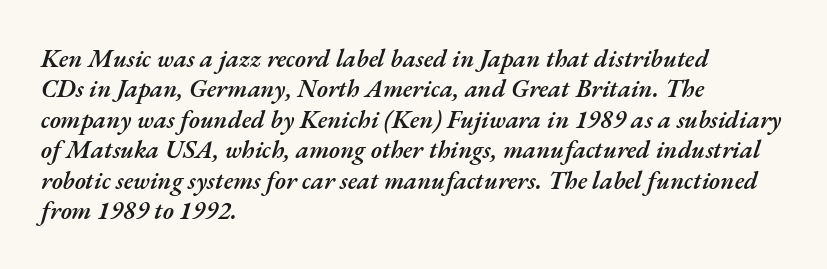
{"italic": "yes", "lean": "right", "slant_degrees": 17, "bold": "semi", "underline": "no", "align": "left", "line_spacing_ratio": 1.22, "letter_spacing": "normal", "letter_spacing_em": 0.0, "glyph_px": 25}
